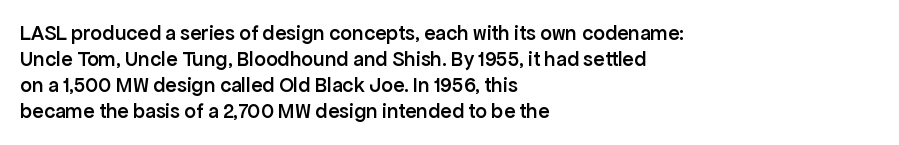
Q: Is the text bold? A: Semi-bold.
Q: Is the text italic (slanted)? A: No, it is upright.
Q: Is the text underlined? A: No.
Q: How is the paragraph aligned? A: Left-aligned.
Q: Is the spacing between letters normal or unusually wide? A: Normal.
